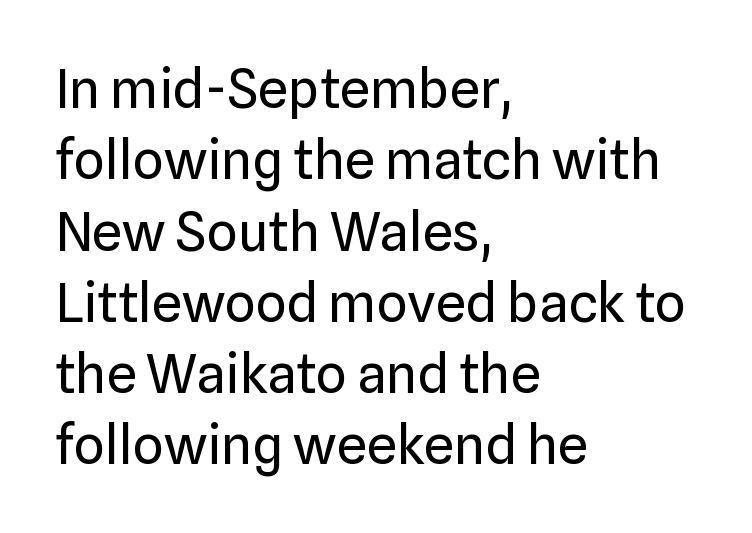
Q: Is the text bold? A: No.
Q: Is the text italic (slanted)? A: No, it is upright.
Q: Is the typeface a serif or a sans-serif typeface? A: Sans-serif.
Q: Is the text underlined? A: No.
Q: How is the paragraph aligned? A: Left-aligned.
Q: Is the spacing between letters normal or unusually wide? A: Normal.
Q: Is the spacing between lines tight, normal or loose? A: Normal.
Q: Width (condensed, normal, or wide)? A: Normal.
Q: Stroke contrast? A: Low.
Q: x-height? A: Medium.
Q: Monospaced? A: No.
